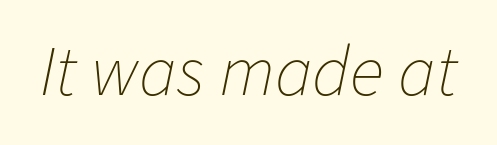
{"italic": "yes", "lean": "right", "slant_degrees": 11, "bold": "no", "weight": "thin", "width": "normal", "stroke_contrast": "low", "x_height": "medium", "monospaced": "no", "underline": "no", "letter_spacing": "normal", "letter_spacing_em": 0.0, "glyph_px": 72}
